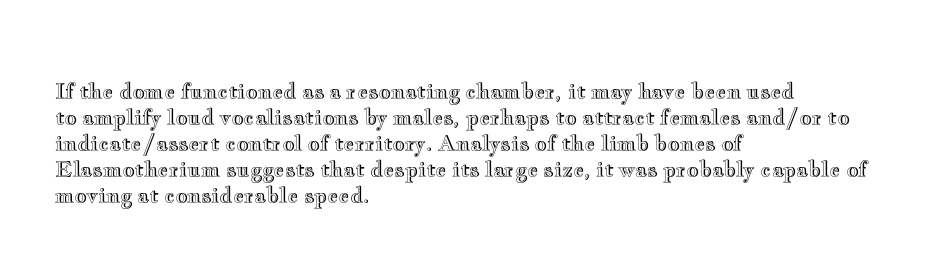
{"italic": "no", "underline": "no", "align": "left", "line_spacing_ratio": 1.24, "letter_spacing": "normal", "letter_spacing_em": 0.0, "glyph_px": 21}
